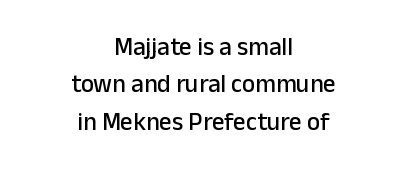
Characters follow at the spacing the type designer built in. Centered paragraph, ragged on both sides. Does the leading feel generous? No, just average. Do the letters lean? They stand straight. Words float on clear page, feet unadorned.
